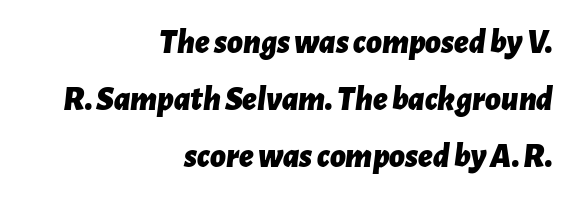
The image shows 34 px bold type, italic (leaning right); set right-aligned, normal line spacing (1.67x), normal letter spacing, not underlined; low stroke contrast and a medium x-height.
